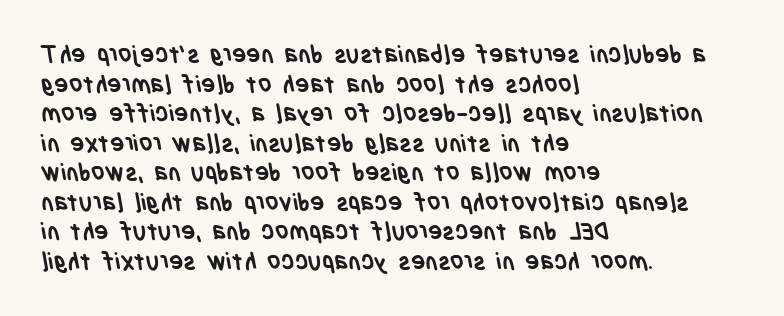
Q: Is the text bold? A: Yes.
Q: Is the text underlined? A: No.
Q: How is the paragraph aligned? A: Left-aligned.
Q: Is the spacing between letters normal or unusually wide? A: Normal.
